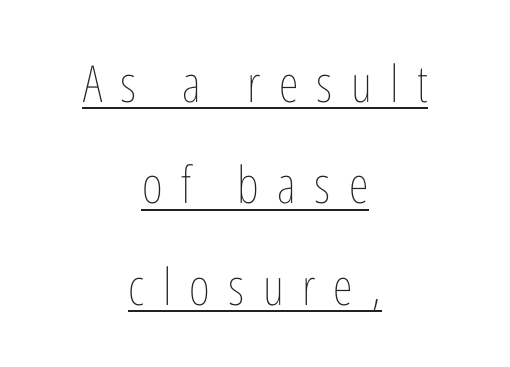
{"italic": "no", "bold": "no", "weight": "thin", "width": "condensed", "stroke_contrast": "low", "x_height": "medium", "monospaced": "no", "underline": "yes", "align": "center", "line_spacing": "loose", "line_spacing_ratio": 1.99, "letter_spacing": "wide", "letter_spacing_em": 0.36, "glyph_px": 51}
